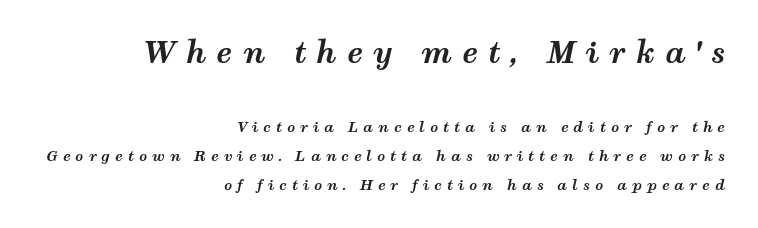
The image shows 29 px bold, wide type, italic (leaning right); set right-aligned, loose line spacing (2.08x), unusually wide letter spacing (+0.35 em), not underlined; the first (top) block is 2.07x larger; medium stroke contrast and a medium x-height.
